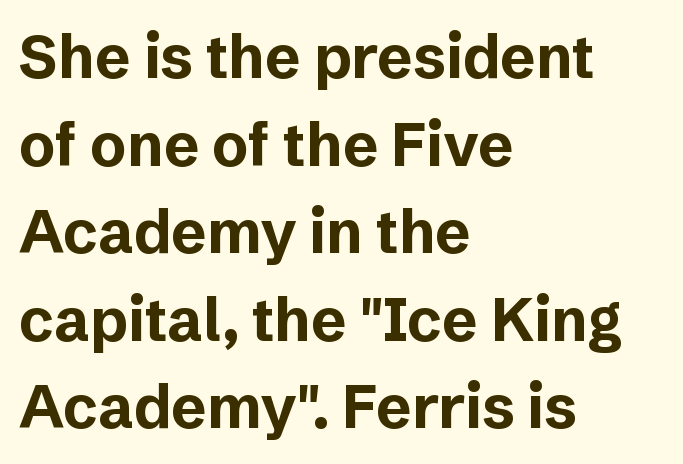
Q: Is the text bold? A: Yes.
Q: Is the text italic (slanted)? A: No, it is upright.
Q: Is the typeface a serif or a sans-serif typeface? A: Sans-serif.
Q: Is the text underlined? A: No.
Q: How is the paragraph aligned? A: Left-aligned.
Q: Is the spacing between letters normal or unusually wide? A: Normal.
Q: Is the spacing between lines tight, normal or loose? A: Normal.
Q: Width (condensed, normal, or wide)? A: Normal.
Q: Stroke contrast? A: Low.
Q: x-height? A: Medium.
Q: Monospaced? A: No.
